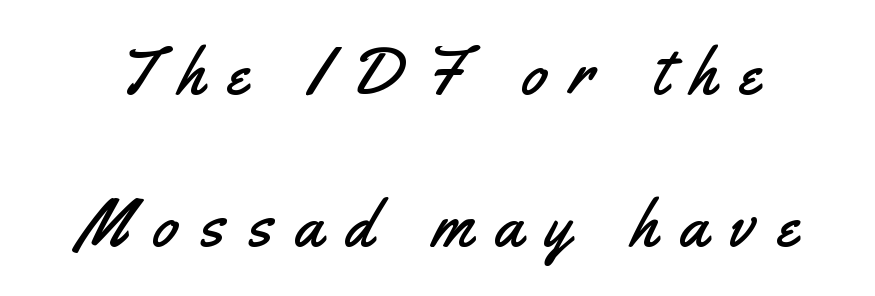
This rendering features lettering with no underline. Vertically, the passage feels expansive, rows floating well apart. Is the letter spacing exaggerated? Yes — the characters are pushed far apart. Font category for this specimen: sans-serif. A typesetter would call this proportional, since set widths differ per character.
